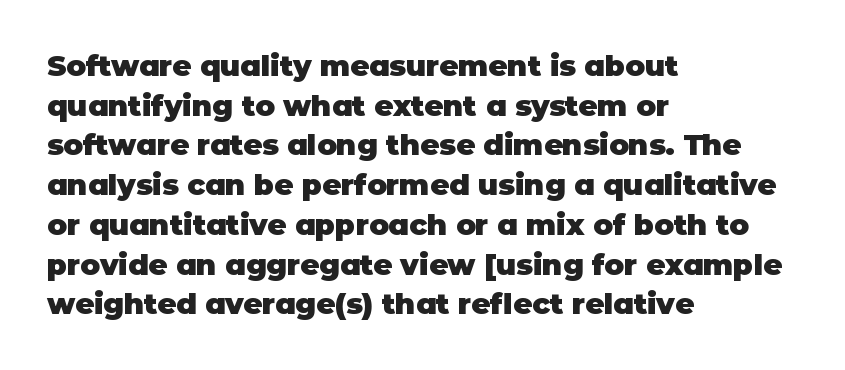
Q: Is the text bold? A: Yes.
Q: Is the text italic (slanted)? A: No, it is upright.
Q: Is the typeface a serif or a sans-serif typeface? A: Sans-serif.
Q: Is the text underlined? A: No.
Q: How is the paragraph aligned? A: Left-aligned.
Q: Is the spacing between letters normal or unusually wide? A: Normal.
Q: Is the spacing between lines tight, normal or loose? A: Normal.
Q: Width (condensed, normal, or wide)? A: Normal.
Q: Stroke contrast? A: Low.
Q: x-height? A: Large.
Q: Monospaced? A: No.
